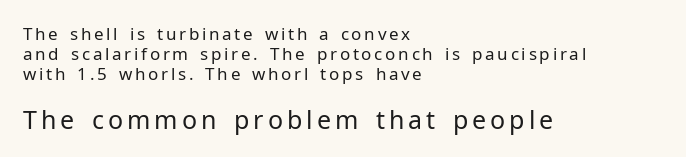
The image shows 25 px text type, upright; set left-aligned, line spacing 1.19x, not underlined; the second (bottom) block is 1.47x larger.
